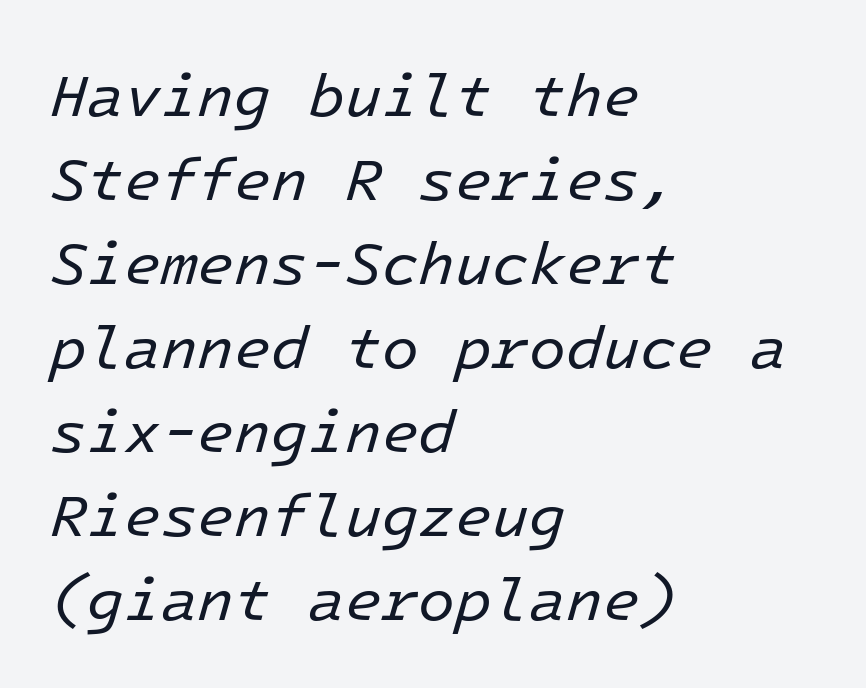
{"italic": "yes", "lean": "right", "slant_degrees": 16, "bold": "no", "weight": "regular", "width": "normal", "stroke_contrast": "low", "x_height": "medium", "monospaced": "yes", "underline": "no", "align": "left", "line_spacing": "normal", "line_spacing_ratio": 1.4, "letter_spacing": "normal", "letter_spacing_em": 0.0, "glyph_px": 60}
